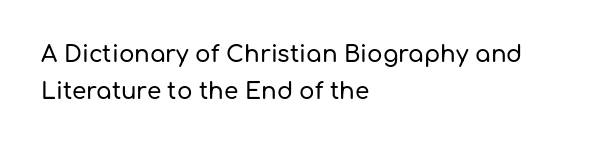
The image shows 23 px text type, upright; set left-aligned, normal line spacing (1.62x), normal letter spacing, not underlined.
